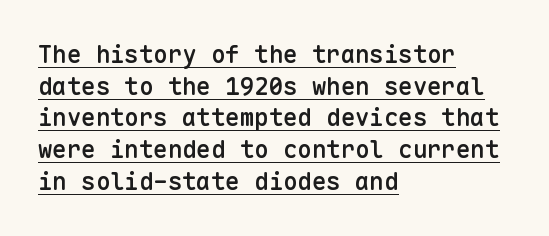
Nothing unusual about the tracking: characters are spaced as the font intends. Check the space under the baseline: a stroke is drawn there. A student would call this left alignment; a typographer would say flush left, rag right. The rendering uses a semibold face; strokes are thickened but not to full bold. Horizontal bands of white between lines are of average thickness. This is roman type, the default non-slanted kind.
